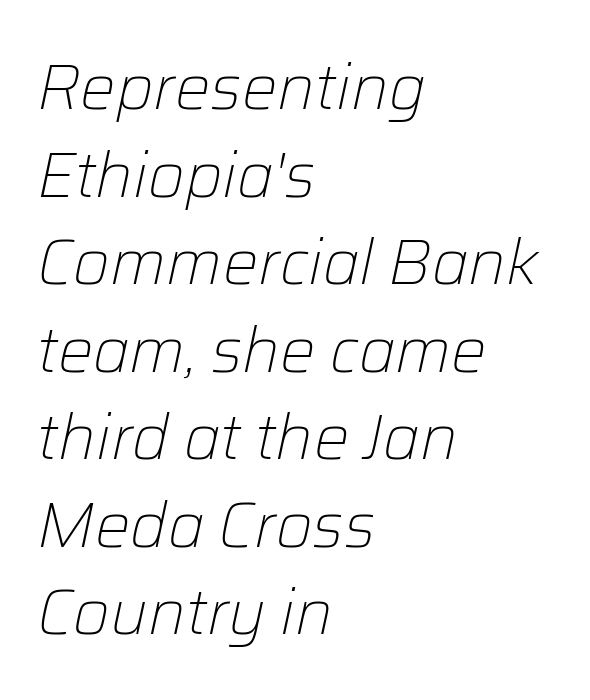
The image shows 63 px light type, italic (leaning right); set left-aligned, normal line spacing (1.39x), normal letter spacing, not underlined; low stroke contrast and a medium x-height.
